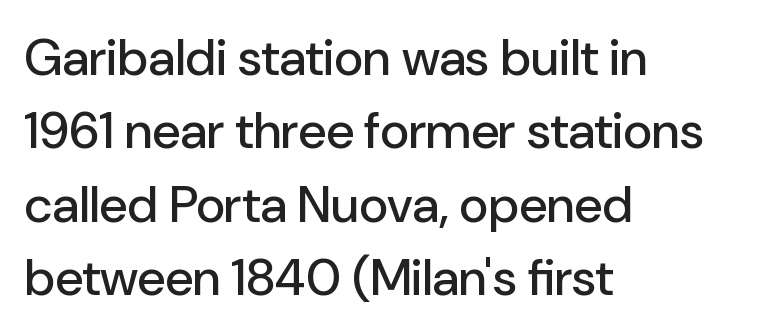
{"serif": "no", "italic": "no", "width": "normal", "stroke_contrast": "low", "x_height": "medium", "monospaced": "no", "underline": "no", "align": "left", "line_spacing": "normal", "line_spacing_ratio": 1.44, "letter_spacing": "normal", "letter_spacing_em": 0.0, "glyph_px": 51}
